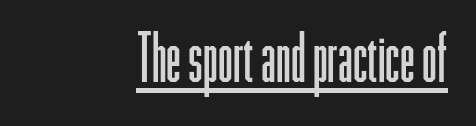
Q: Is the text bold? A: No.
Q: Is the text italic (slanted)? A: No, it is upright.
Q: Is the typeface a serif or a sans-serif typeface? A: Sans-serif.
Q: Is the text underlined? A: Yes.
Q: How is the paragraph aligned? A: Right-aligned.
Q: Is the spacing between letters normal or unusually wide? A: Normal.
Q: Width (condensed, normal, or wide)? A: Condensed.
Q: Stroke contrast? A: Low.
Q: x-height? A: Medium.
Q: Monospaced? A: No.
